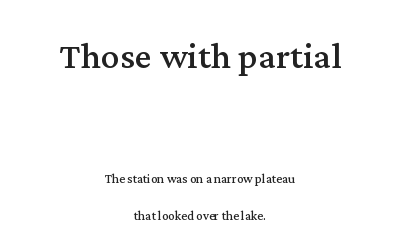
Stems and bowls with no extra thickness — not bold. In terms of posture, this sample is upright. Where is the straight margin? There isn't one; the lines are centered. Reading top to bottom, the characters get smaller at the block break. How are the letters spaced? Ordinarily, with no added tracking.
